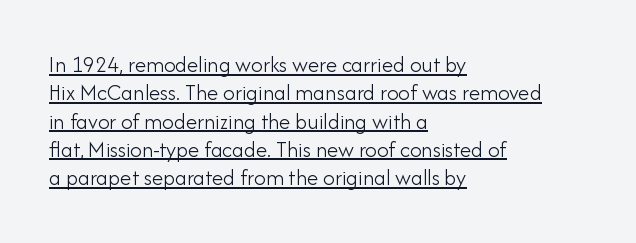
The image shows 23 px text type, upright; set left-aligned, line spacing 1.23x, normal letter spacing, underlined.
